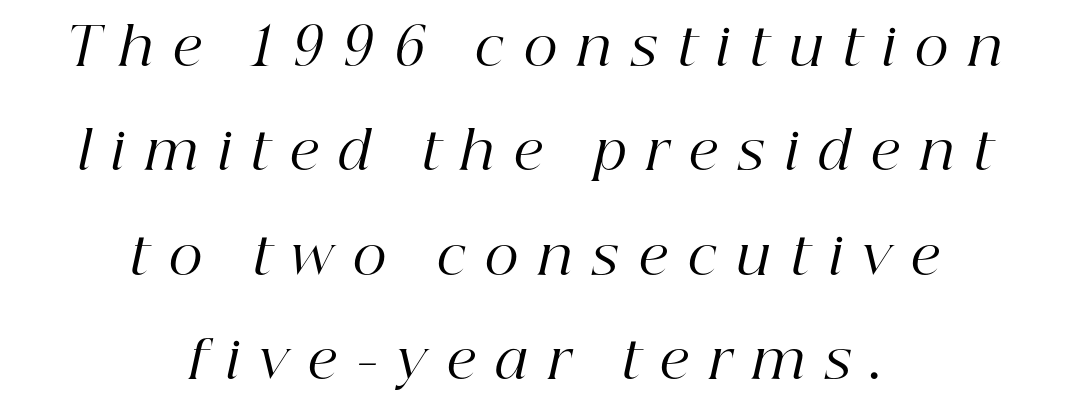
Q: Is the text bold? A: No.
Q: Is the text italic (slanted)? A: Yes, it leans right by about 12 degrees.
Q: Is the typeface a serif or a sans-serif typeface? A: Serif.
Q: Is the text underlined? A: No.
Q: How is the paragraph aligned? A: Centered.
Q: Is the spacing between letters normal or unusually wide? A: Unusually wide.
Q: Is the spacing between lines tight, normal or loose? A: Loose.
Q: Width (condensed, normal, or wide)? A: Normal.
Q: Stroke contrast? A: High.
Q: x-height? A: Medium.
Q: Monospaced? A: No.
